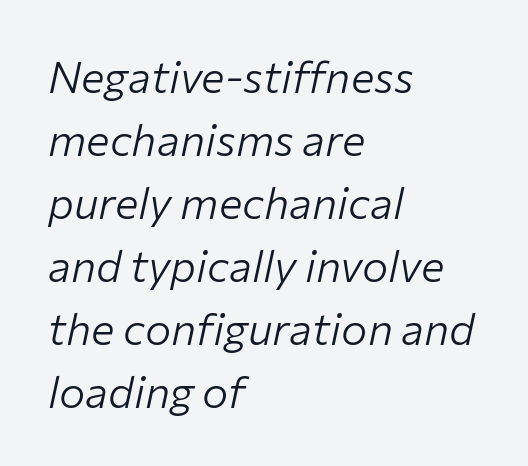
The rendering keeps characters at their native spacing. On a weight scale, this lands at 450 or below. In terms of leading, this rendering sits right in the middle. Horizontally, the lines are justified to the leading edge only.
